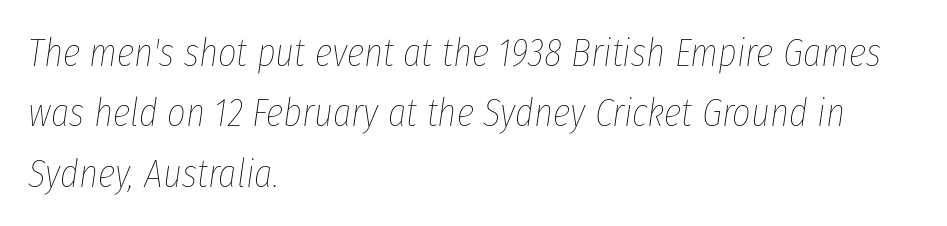
Q: Is the text bold? A: No.
Q: Is the text italic (slanted)? A: Yes, it leans right by about 8 degrees.
Q: Is the text underlined? A: No.
Q: How is the paragraph aligned? A: Left-aligned.
Q: Is the spacing between letters normal or unusually wide? A: Normal.
Q: Is the spacing between lines tight, normal or loose? A: Normal.
Q: Width (condensed, normal, or wide)? A: Condensed.
Q: Stroke contrast? A: Low.
Q: x-height? A: Medium.
Q: Monospaced? A: No.
